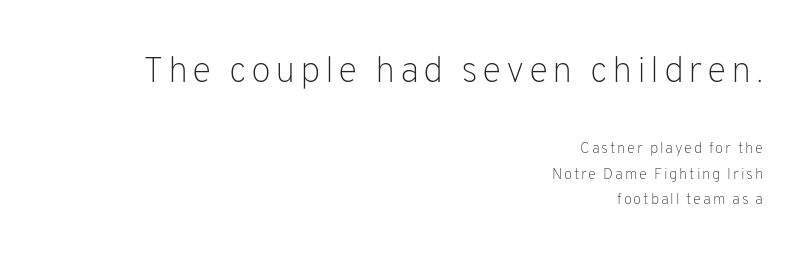
{"serif": "no", "italic": "no", "bold": "no", "weight": "light", "width": "normal", "stroke_contrast": "low", "x_height": "medium", "monospaced": "no", "underline": "no", "align": "right", "line_spacing_ratio": 1.71, "larger_block": "first", "size_ratio": 2.47, "glyph_px": 37}
